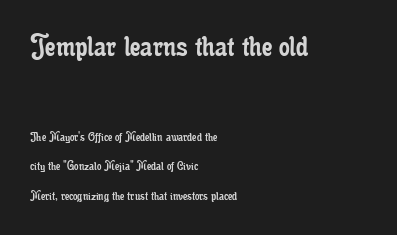
{"serif": "yes", "italic": "no", "bold": "no", "weight": "regular", "width": "condensed", "stroke_contrast": "low", "x_height": "small", "monospaced": "no", "underline": "no", "align": "left", "line_spacing": "loose", "line_spacing_ratio": 2.13, "letter_spacing": "normal", "letter_spacing_em": 0.0, "larger_block": "first", "size_ratio": 2.43, "glyph_px": 34}
